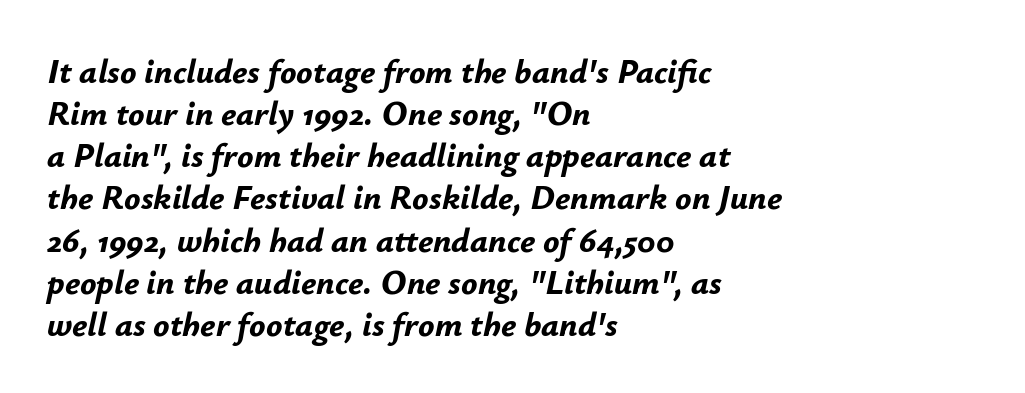
Beneath every word, the page is bare. The rendering anchors every line to the left-hand side. Note the varied advance widths — an 'i' is clearly narrower than an 'm'. The font's italic variant was chosen for this text. These lines keep a tight, regular rhythm from letter to letter. Every letter is thick-stroked: bold, no question.
